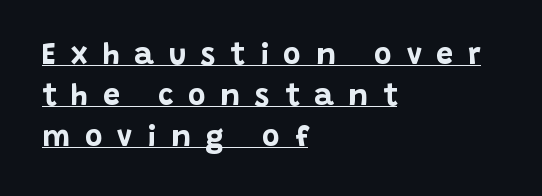
{"serif": "no", "italic": "no", "bold": "yes", "weight": "bold", "width": "normal", "stroke_contrast": "low", "x_height": "large", "monospaced": "no", "underline": "yes", "align": "left", "line_spacing": "normal", "line_spacing_ratio": 1.36, "letter_spacing": "wide", "letter_spacing_em": 0.49, "glyph_px": 30}
